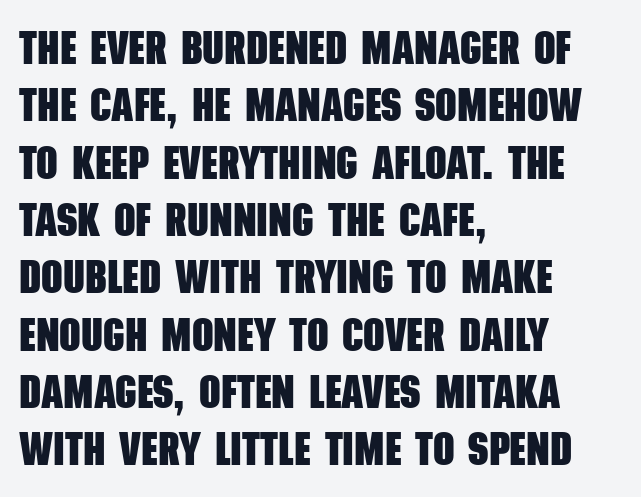
The image shows 47 px heavy, condensed sans-serif type; set left-aligned, line spacing 1.22x, normal letter spacing, not underlined; low stroke contrast and a large x-height.
